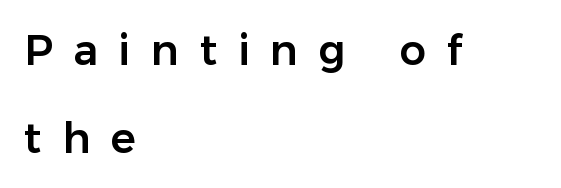
{"serif": "no", "italic": "no", "width": "normal", "stroke_contrast": "low", "x_height": "medium", "monospaced": "no", "underline": "no", "align": "left", "line_spacing": "loose", "line_spacing_ratio": 2.09, "letter_spacing": "wide", "letter_spacing_em": 0.49, "glyph_px": 42}
